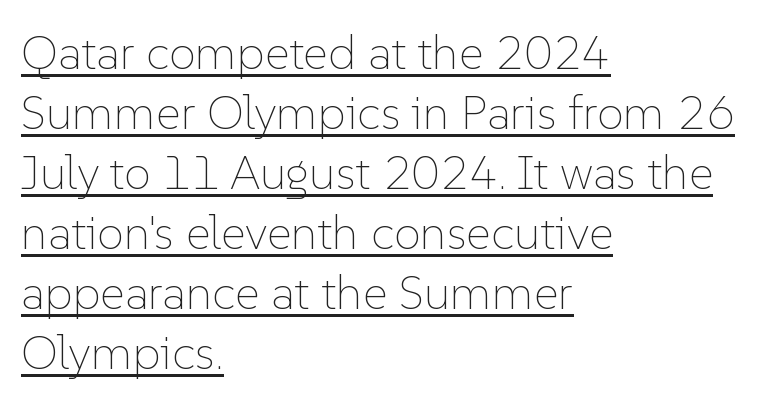
The image shows 48 px thin type, upright; set left-aligned, normal line spacing (1.25x), normal letter spacing, underlined; low stroke contrast and a medium x-height.
